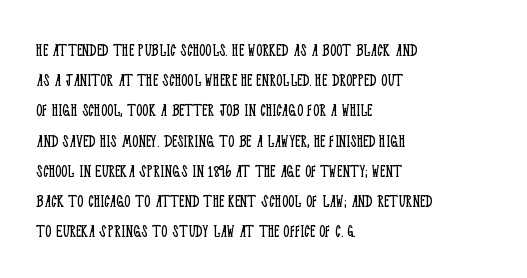
What stands out about the letter spacing? Nothing — it is the standard amount. The axis of the letterforms is exactly vertical. Check the space under the baseline: it is left empty. Evenly set lines give the paragraph a standard silhouette.
